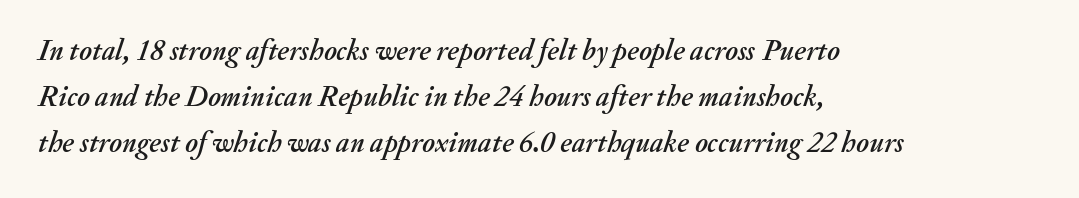
{"italic": "yes", "lean": "right", "slant_degrees": 20, "width": "normal", "stroke_contrast": "medium", "x_height": "small", "monospaced": "no", "underline": "no", "align": "left", "line_spacing": "normal", "line_spacing_ratio": 1.58, "letter_spacing": "normal", "letter_spacing_em": 0.0, "glyph_px": 29}
